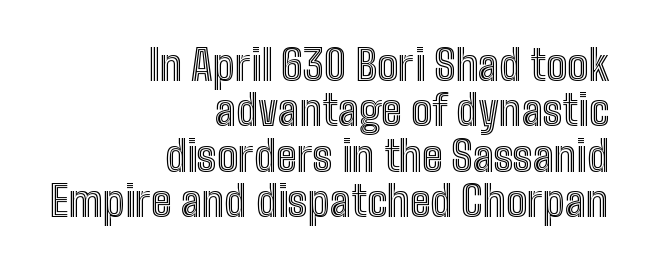
{"italic": "no", "width": "condensed", "x_height": "medium", "monospaced": "no", "underline": "no", "align": "right", "line_spacing": "tight", "line_spacing_ratio": 1.08, "letter_spacing": "normal", "letter_spacing_em": 0.0, "glyph_px": 42}
